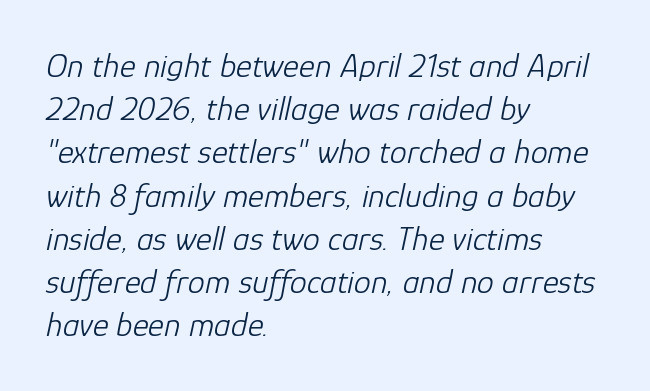
{"italic": "yes", "lean": "right", "slant_degrees": 12, "bold": "no", "weight": "light", "width": "normal", "stroke_contrast": "low", "x_height": "medium", "monospaced": "no", "underline": "no", "align": "left", "line_spacing": "normal", "line_spacing_ratio": 1.27, "letter_spacing": "normal", "letter_spacing_em": 0.0, "glyph_px": 34}
